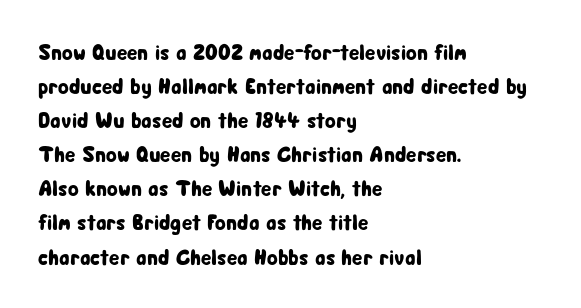
Students, observe: this is what conventionally led text looks like. This sample uses an upright cut, with every glyph sitting square on the baseline. A clean baseline with only descenders dipping below it. Each word holds together tightly as a unit, with standard inter-letter gaps.
